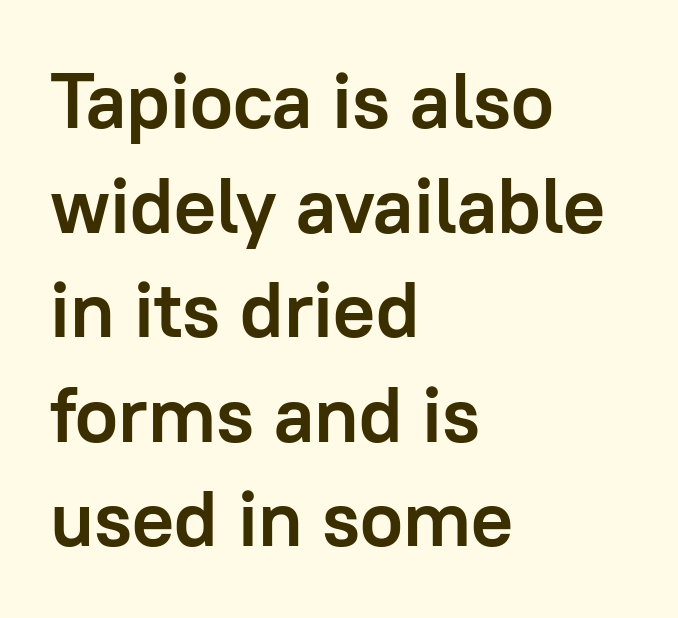
Rows of type keep a routine distance in the vertical direction. Tall strokes in this sample are plumb rather than angled. Glance below the letters and you will spot only blank space. Proportional: the letters do not fall into vertical columns. These lines keep a tight, regular rhythm from letter to letter. Caption: bold face, heavy strokes.
